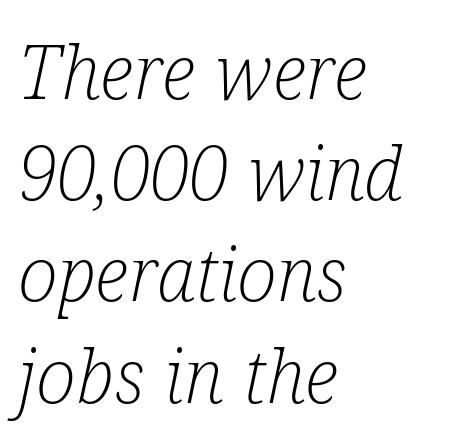
{"serif": "yes", "italic": "yes", "lean": "right", "slant_degrees": 12, "bold": "no", "weight": "light", "width": "condensed", "stroke_contrast": "low", "x_height": "medium", "monospaced": "no", "underline": "no", "align": "left", "line_spacing": "normal", "line_spacing_ratio": 1.35, "letter_spacing": "normal", "letter_spacing_em": 0.0, "glyph_px": 75}
